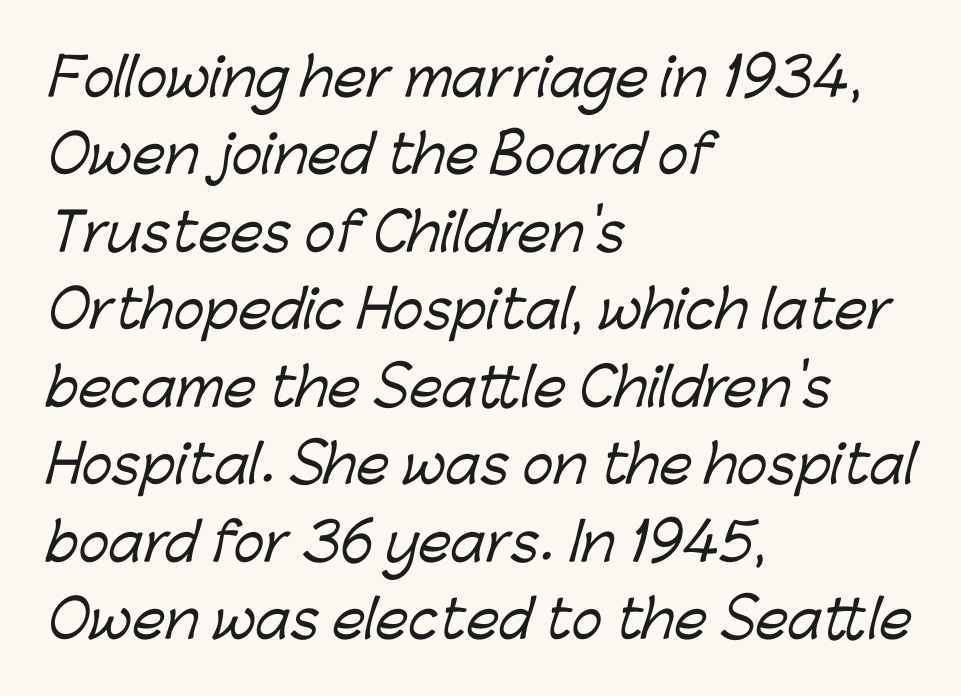
The image shows 52 px sans-serif type; set left-aligned, normal line spacing (1.49x), normal letter spacing, not underlined; low stroke contrast and a medium x-height.
